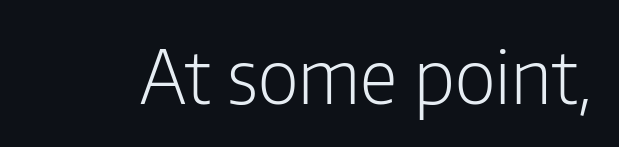
{"serif": "no", "italic": "no", "bold": "no", "weight": "light", "width": "condensed", "stroke_contrast": "low", "x_height": "medium", "monospaced": "no", "underline": "no", "letter_spacing": "normal", "letter_spacing_em": 0.0, "glyph_px": 75}
